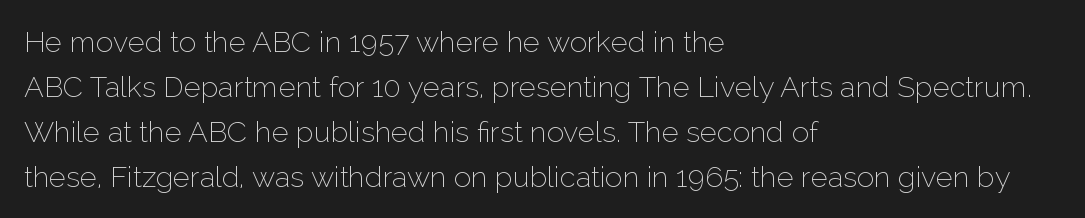
{"serif": "no", "italic": "no", "bold": "no", "weight": "thin", "width": "normal", "stroke_contrast": "low", "x_height": "medium", "monospaced": "no", "underline": "no", "align": "left", "line_spacing": "normal", "line_spacing_ratio": 1.55, "letter_spacing": "normal", "letter_spacing_em": 0.0, "glyph_px": 29}
